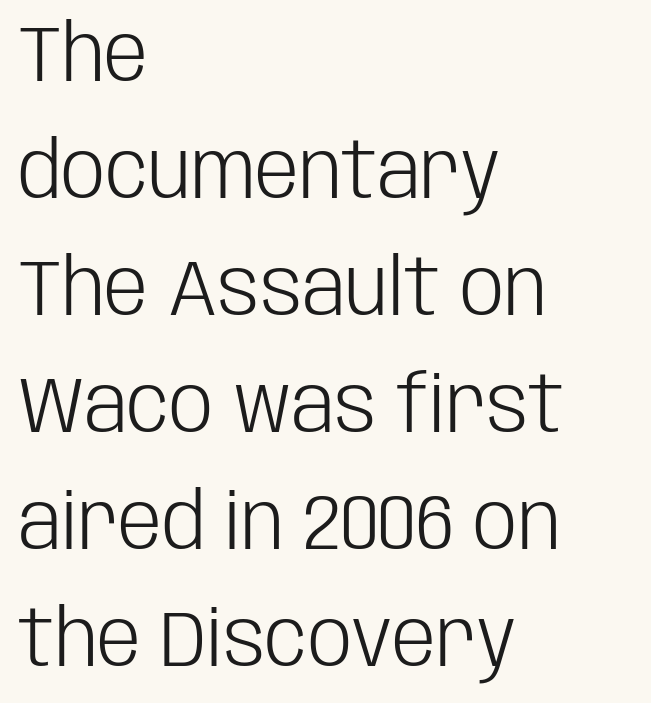
Q: Is the text bold? A: No.
Q: Is the text italic (slanted)? A: No, it is upright.
Q: Is the typeface a serif or a sans-serif typeface? A: Sans-serif.
Q: Is the text underlined? A: No.
Q: How is the paragraph aligned? A: Left-aligned.
Q: Is the spacing between letters normal or unusually wide? A: Normal.
Q: Is the spacing between lines tight, normal or loose? A: Normal.
Q: Width (condensed, normal, or wide)? A: Condensed.
Q: Stroke contrast? A: Low.
Q: x-height? A: Large.
Q: Monospaced? A: No.
